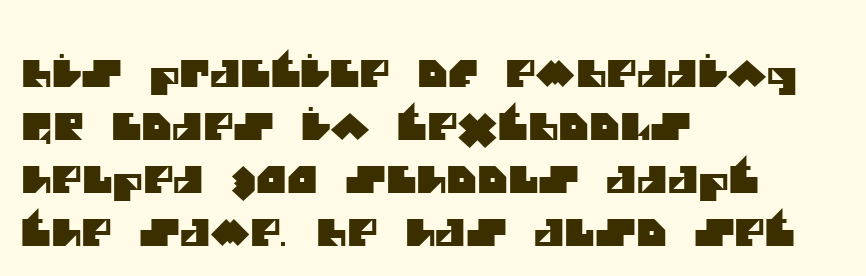
How would I describe the line gaps? Plain and ordinary. Note: no serifs on the glyphs. Letter spacing: default. Check the space under the baseline: it is left empty.
